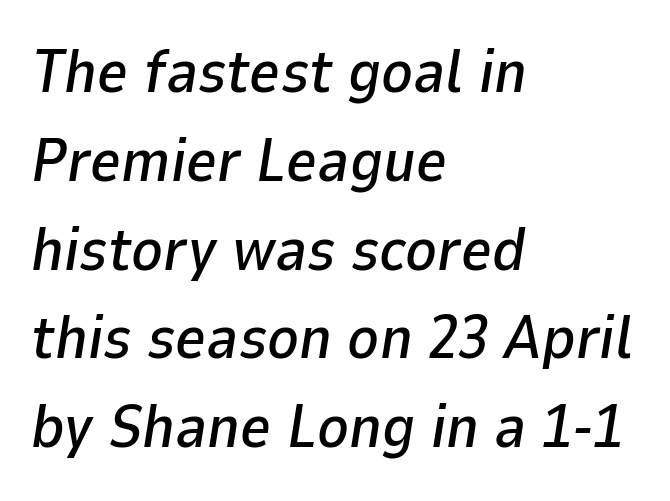
The image shows 60 px text type, italic (leaning right); set left-aligned, normal line spacing (1.48x), normal letter spacing, not underlined; low stroke contrast and a medium x-height.
